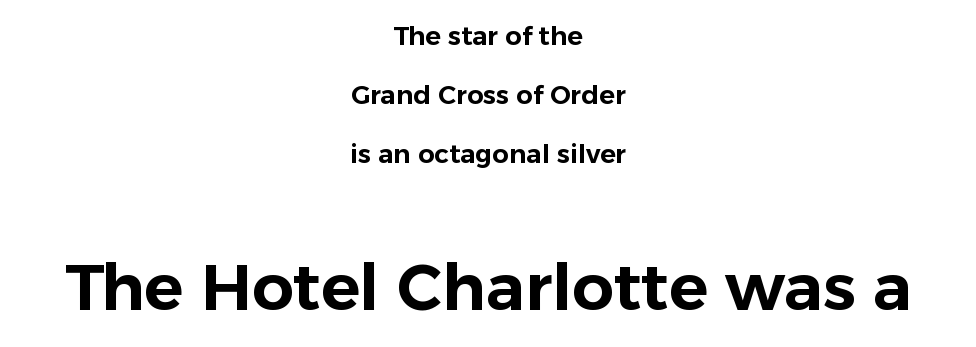
{"serif": "no", "italic": "no", "width": "normal", "stroke_contrast": "low", "x_height": "medium", "monospaced": "no", "underline": "no", "align": "center", "line_spacing": "loose", "line_spacing_ratio": 2.26, "letter_spacing": "normal", "letter_spacing_em": 0.0, "larger_block": "second", "size_ratio": 2.5, "glyph_px": 65}
